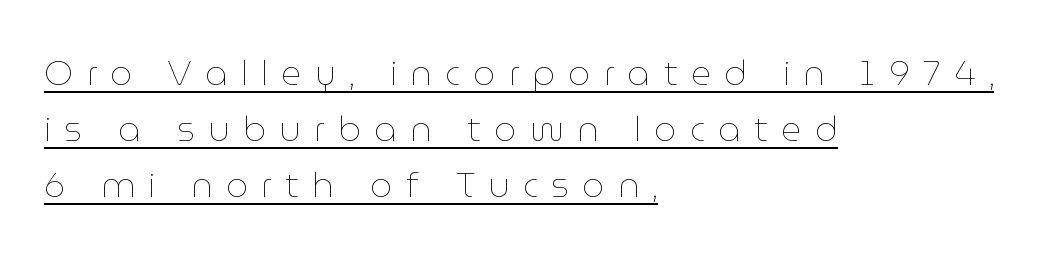
The image shows 35 px thin type, upright; set left-aligned, normal line spacing (1.6x), unusually wide letter spacing (+0.38 em), underlined; low stroke contrast and a medium x-height.
